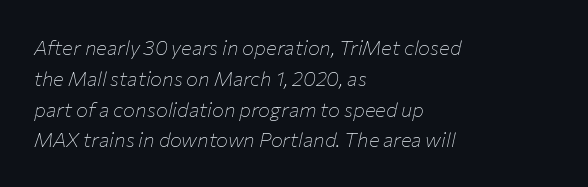
{"italic": "yes", "lean": "right", "slant_degrees": 12, "bold": "no", "underline": "no", "align": "left", "line_spacing": "normal", "line_spacing_ratio": 1.54, "letter_spacing": "normal", "letter_spacing_em": 0.0, "glyph_px": 20}
